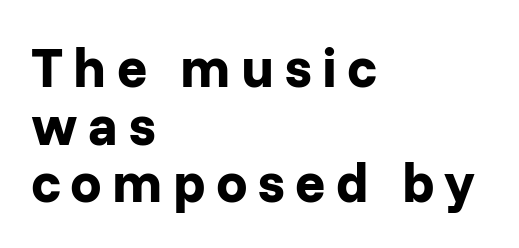
The image shows 56 px bold sans-serif type, upright; set left-aligned, tight line spacing (1.03x), not underlined; low stroke contrast and a medium x-height.
